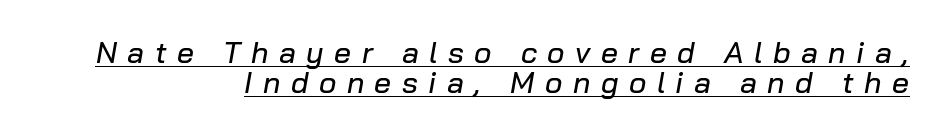
{"italic": "yes", "lean": "right", "slant_degrees": 10, "width": "normal", "stroke_contrast": "low", "x_height": "medium", "monospaced": "no", "underline": "yes", "align": "right", "line_spacing": "tight", "line_spacing_ratio": 1.01, "letter_spacing": "wide", "letter_spacing_em": 0.35, "glyph_px": 30}
